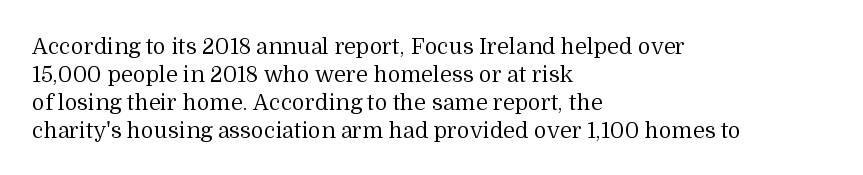
No extra ink here — the face is not bold. Students, observe: this is what conventionally led text looks like. Visually the block forms a straight wall on the left and a jagged coastline on the right. Clear beneath every line of the passage.
